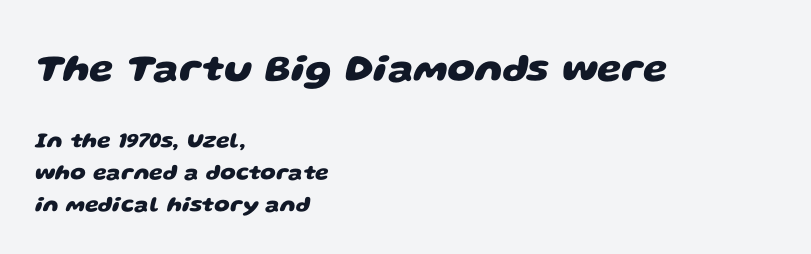
The image shows 39 px heavy, wide sans-serif type; set left-aligned, normal line spacing (1.44x), normal letter spacing, not underlined; the first (top) block is 1.77x larger; low stroke contrast and a large x-height.
